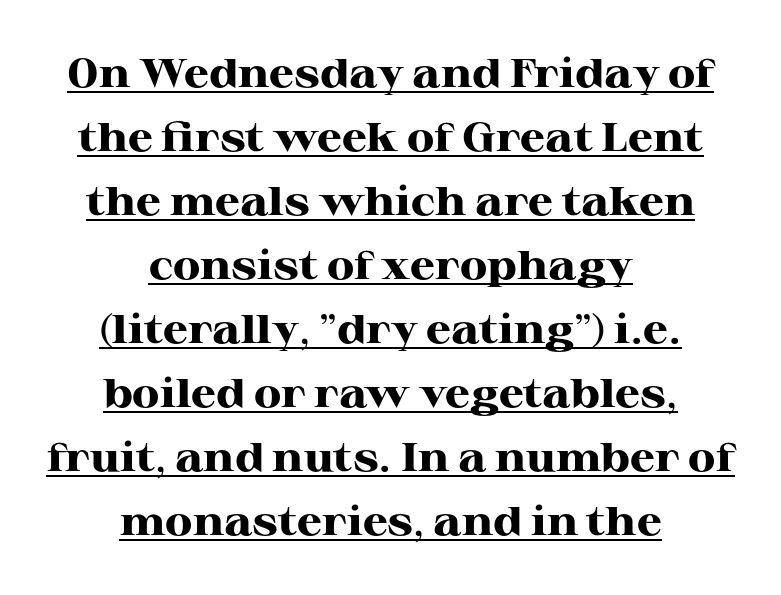
Q: Is the text bold? A: Yes.
Q: Is the text italic (slanted)? A: No, it is upright.
Q: Is the typeface a serif or a sans-serif typeface? A: Serif.
Q: Is the text underlined? A: Yes.
Q: How is the paragraph aligned? A: Centered.
Q: Is the spacing between letters normal or unusually wide? A: Normal.
Q: Is the spacing between lines tight, normal or loose? A: Normal.
Q: Width (condensed, normal, or wide)? A: Wide.
Q: Stroke contrast? A: High.
Q: x-height? A: Medium.
Q: Monospaced? A: No.
